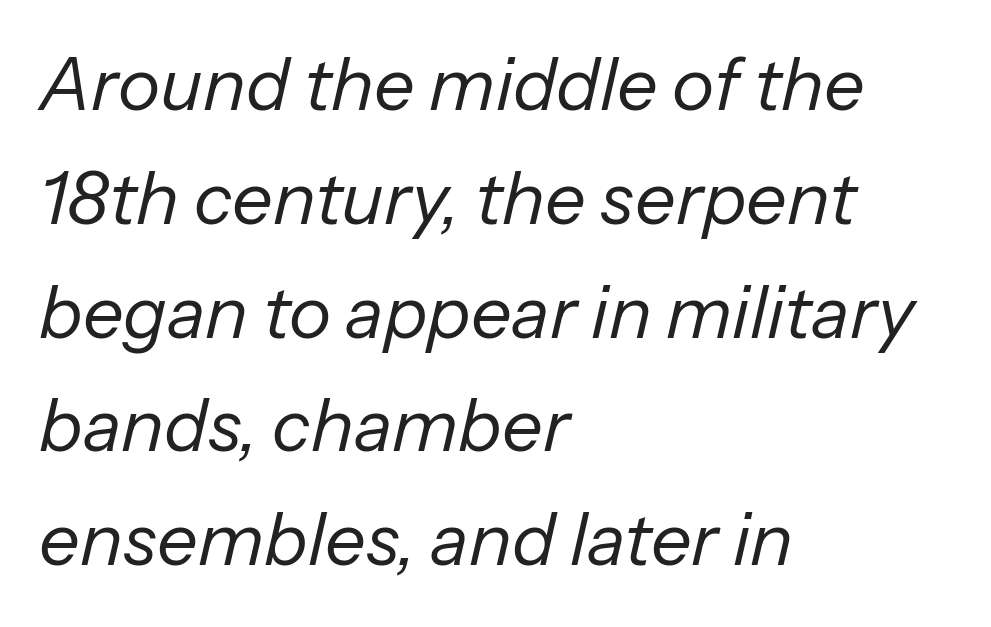
Looks like regular typesetting: each glyph gets only the width it needs. The passage shown has conventional tracking throughout. The line-height multiplier appears to be the usual default. The compositor pushed each line to the left boundary.
